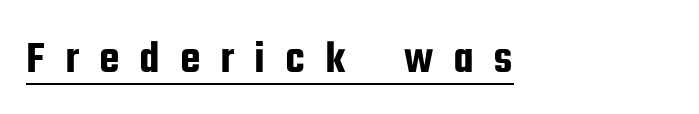
Type style note: lacks serifs. The type sits square on the baseline with zero lean. Varying glyph widths throughout — classic text-font behaviour. The lettering is marked with a stroke running underneath it.
